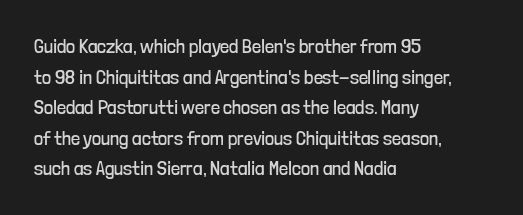
Q: Is the text bold? A: No.
Q: Is the text italic (slanted)? A: No, it is upright.
Q: Is the text underlined? A: No.
Q: How is the paragraph aligned? A: Left-aligned.
Q: Is the spacing between letters normal or unusually wide? A: Normal.
Q: Is the spacing between lines tight, normal or loose? A: Normal.
